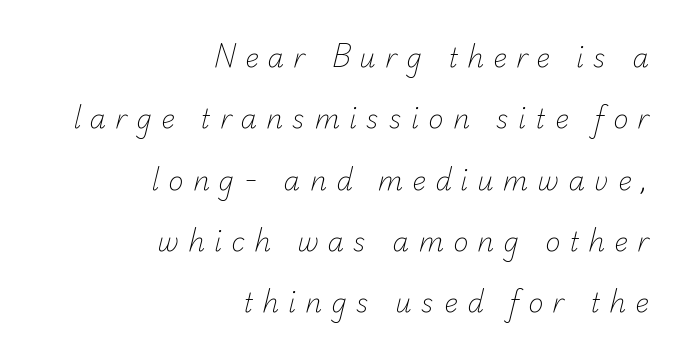
Q: Is the text bold? A: No.
Q: Is the text underlined? A: No.
Q: How is the paragraph aligned? A: Right-aligned.
Q: Is the spacing between letters normal or unusually wide? A: Unusually wide.
Q: Is the spacing between lines tight, normal or loose? A: Loose.
